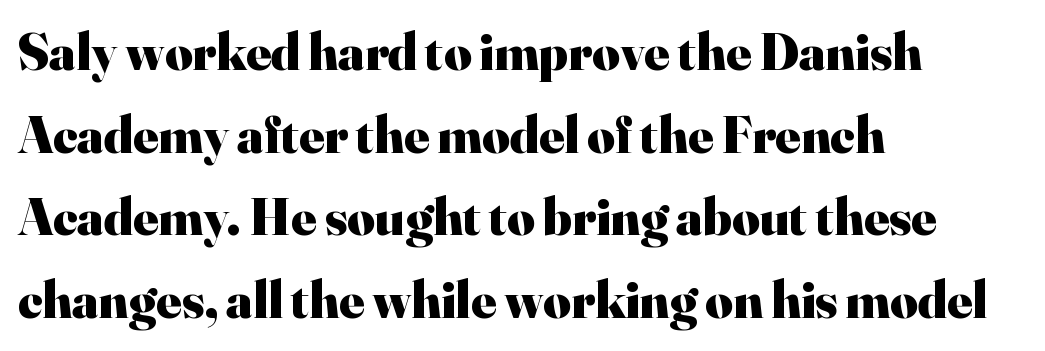
The image shows 53 px heavy serif type, upright; set left-aligned, normal line spacing (1.56x), normal letter spacing, not underlined; high stroke contrast and a small x-height.
